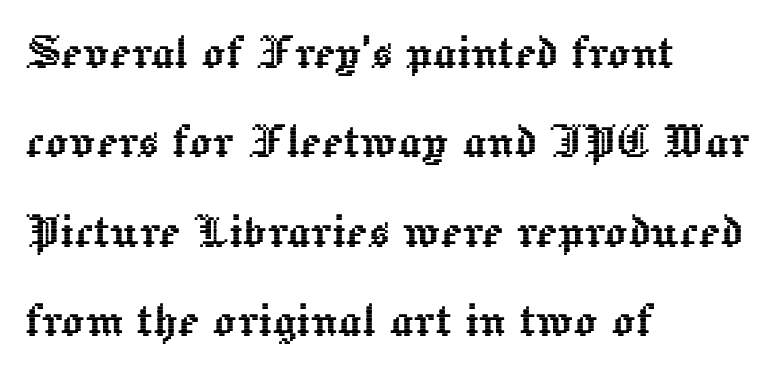
{"italic": "no", "width": "normal", "x_height": "medium", "monospaced": "no", "underline": "no", "align": "left", "line_spacing": "normal", "line_spacing_ratio": 1.57, "letter_spacing": "normal", "letter_spacing_em": 0.0, "glyph_px": 57}
